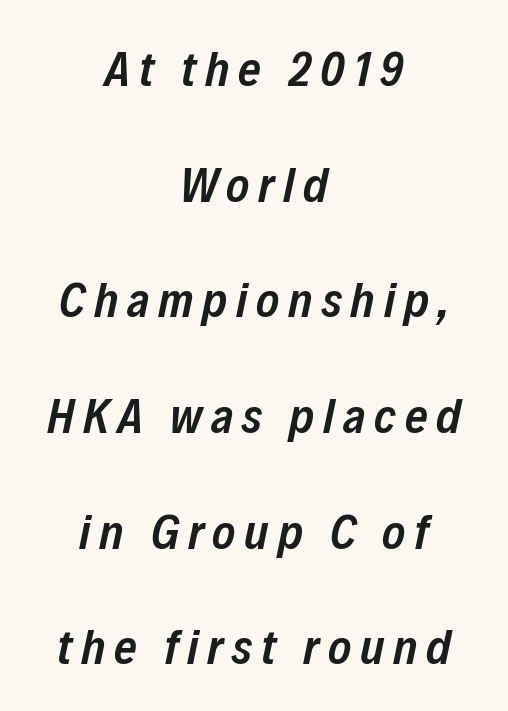
{"italic": "yes", "lean": "right", "slant_degrees": 12, "bold": "semi", "weight": "semibold", "width": "condensed", "stroke_contrast": "low", "x_height": "medium", "monospaced": "no", "underline": "no", "align": "center", "line_spacing": "loose", "line_spacing_ratio": 2.36, "glyph_px": 49}
